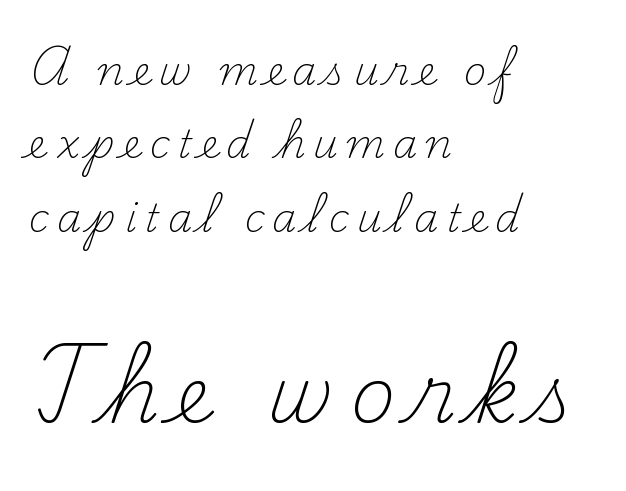
The lower block of text is set noticeably larger than the block above it. The rag falls on the right side of this text block. Is the letter spacing exaggerated? Yes — the characters are pushed far apart.
